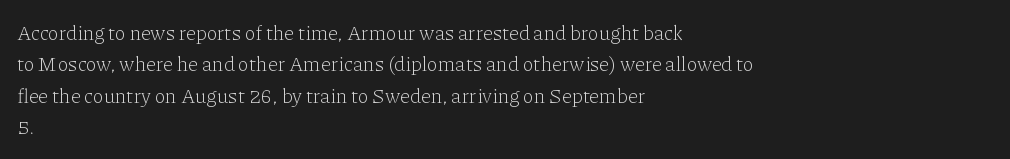
The image shows 20 px text type, upright; set left-aligned, normal line spacing (1.57x), normal letter spacing, not underlined.
